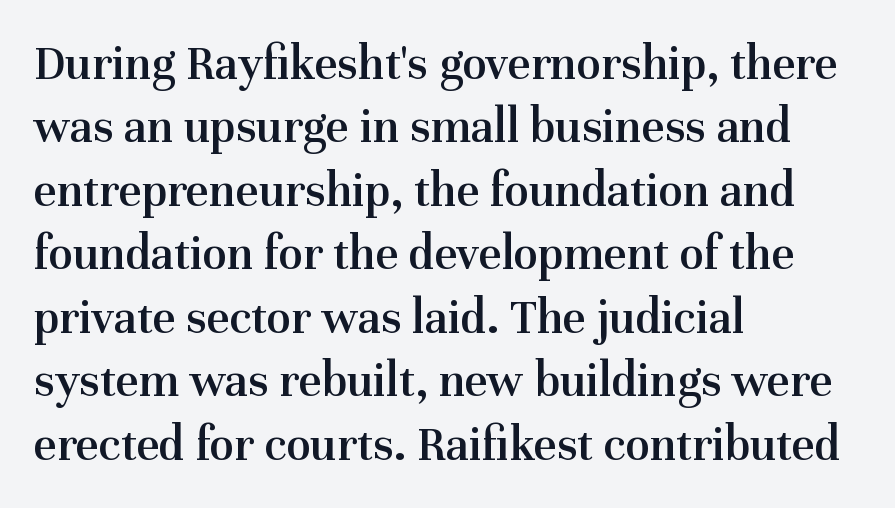
The image shows 50 px semibold serif type, upright; set left-aligned, normal line spacing (1.27x), normal letter spacing, not underlined; medium stroke contrast and a medium x-height.
